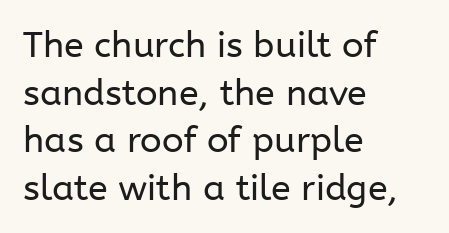
The image shows 36 px regular-weight sans-serif type, upright; set left-aligned, normal line spacing (1.32x), normal letter spacing, not underlined; low stroke contrast and a medium x-height.
